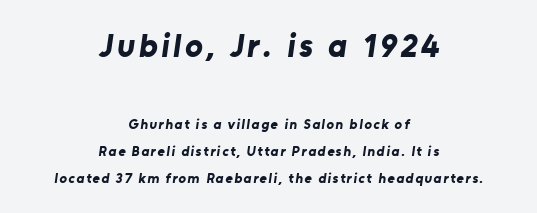
The image shows 33 px bold sans-serif type; set centered, loose line spacing (1.93x), not underlined; the first (top) block is 2.36x larger; low stroke contrast and a medium x-height.
